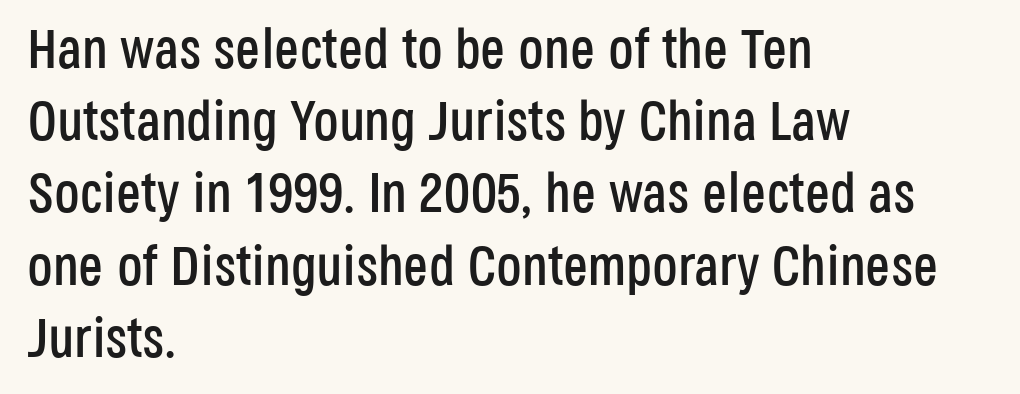
The image shows 56 px condensed sans-serif type, upright; set left-aligned, normal line spacing (1.29x), normal letter spacing, not underlined; low stroke contrast and a large x-height.
